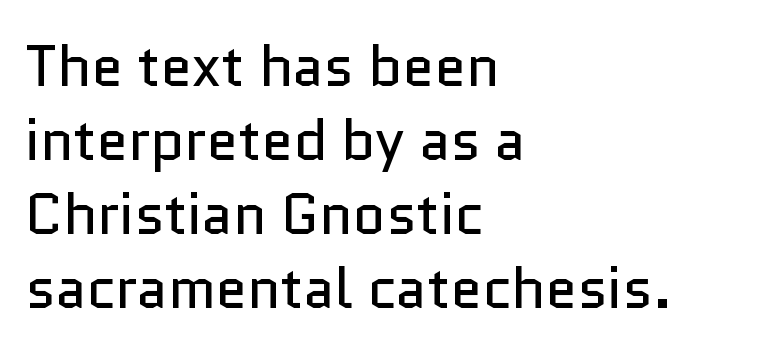
{"serif": "no", "italic": "no", "bold": "no", "weight": "regular", "width": "normal", "stroke_contrast": "low", "x_height": "medium", "monospaced": "no", "underline": "no", "align": "left", "line_spacing": "normal", "line_spacing_ratio": 1.3, "letter_spacing": "normal", "letter_spacing_em": 0.0, "glyph_px": 57}
